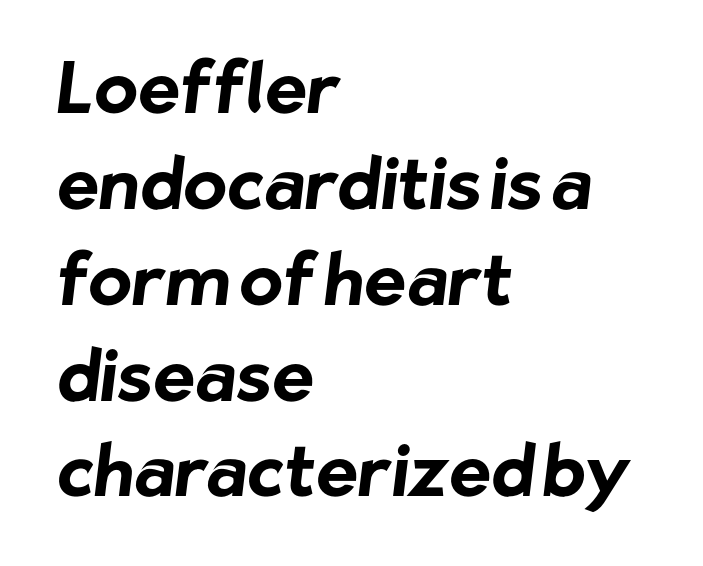
The glyphs have the mass of a bold cut. Examine the stroke ends and you'll find no serifs. Inter-character spacing is left at the font's built-in metrics. Words float on clear page, feet unadorned. In terms of leading, this rendering sits right in the middle.
